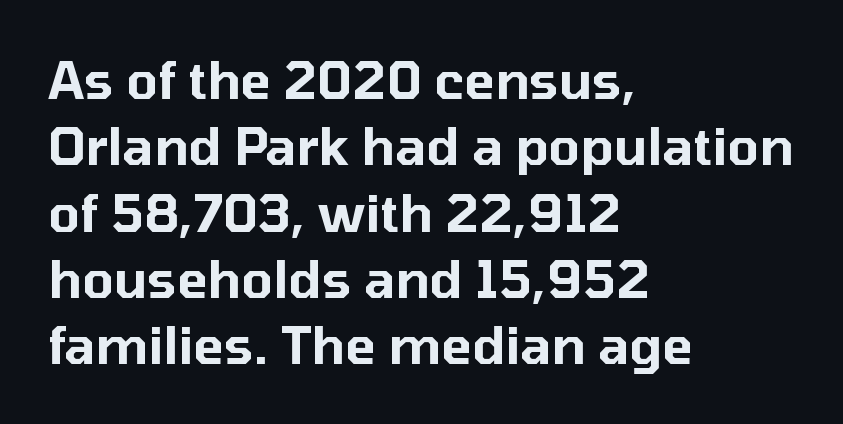
This sample uses an upright cut, with every glyph sitting square on the baseline. Just letters on the line, the space beneath them empty. The rendering uses natural spacing where letterforms have individual widths. Observe the ordinary spacing: letters are neighbours, not strangers. Vertical spacing — default. Each letter's strokes conclude bluntly, with no projecting serifs.
